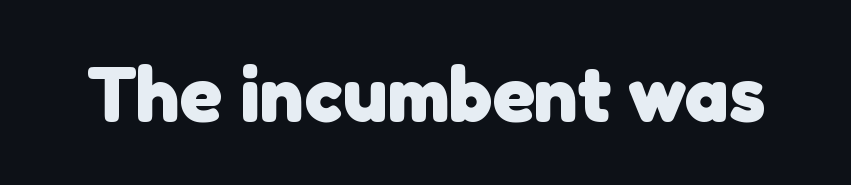
The image shows 78 px heavy sans-serif type; set normal letter spacing, not underlined; low stroke contrast and a medium x-height.
